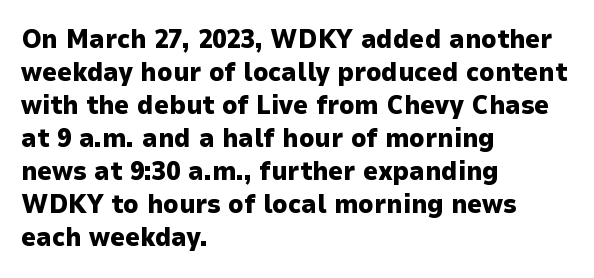
Q: Is the text bold? A: Yes.
Q: Is the text italic (slanted)? A: No, it is upright.
Q: Is the text underlined? A: No.
Q: How is the paragraph aligned? A: Left-aligned.
Q: Is the spacing between letters normal or unusually wide? A: Normal.
Q: Is the spacing between lines tight, normal or loose? A: Normal.
